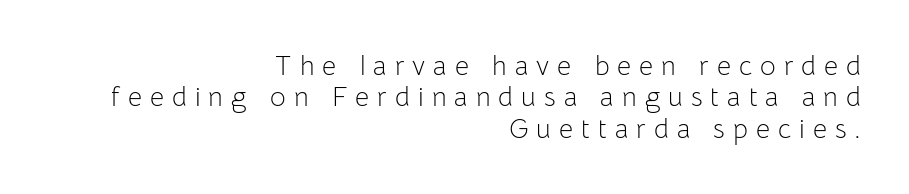
The image shows 27 px text type, upright; set right-aligned, line spacing 1.16x, unusually wide letter spacing (+0.3 em), not underlined.
